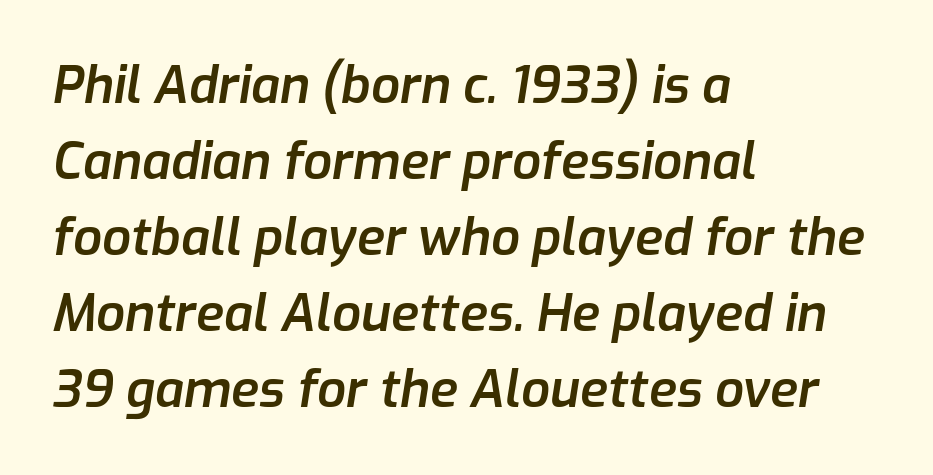
Interline gaps are of average width in this sample. Does extra space separate the letters? No, they use regular spacing. A bare baseline throughout the passage. Note the varied advance widths — an 'i' is clearly narrower than an 'm'. This sample uses an oblique cut, with every glyph tilted off the vertical. Does the weight exceed regular? Yes, but only to semibold.
